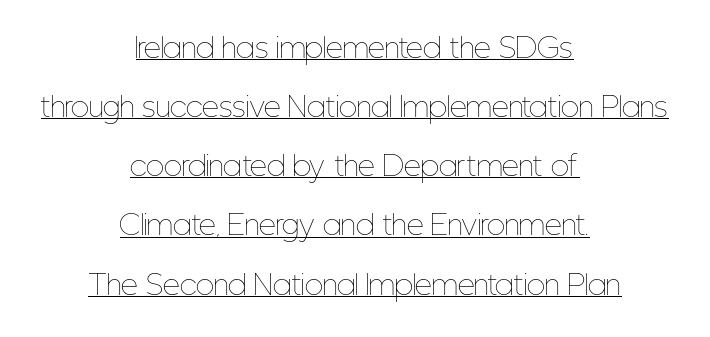
The image shows 27 px text type, upright; set centered, loose line spacing (2.19x), normal letter spacing, underlined.
